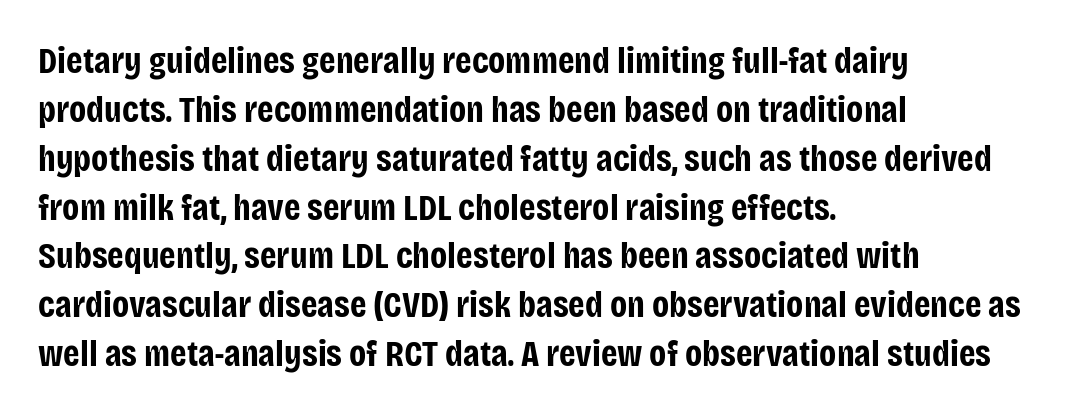
Q: Is the text bold? A: Yes.
Q: Is the text italic (slanted)? A: No, it is upright.
Q: Is the typeface a serif or a sans-serif typeface? A: Sans-serif.
Q: Is the text underlined? A: No.
Q: How is the paragraph aligned? A: Left-aligned.
Q: Is the spacing between letters normal or unusually wide? A: Normal.
Q: Is the spacing between lines tight, normal or loose? A: Normal.
Q: Width (condensed, normal, or wide)? A: Condensed.
Q: Stroke contrast? A: Low.
Q: x-height? A: Large.
Q: Monospaced? A: No.
